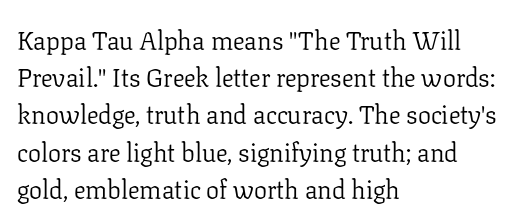
The rendering anchors every line to the left-hand side. A clean baseline with only descenders dipping below it. No chunkiness to these letters — they're not bold. Leading matches the norm, producing a regular column. Ascenders rise straight up at ninety degrees. Nobody touched the tracking dial on this one.
